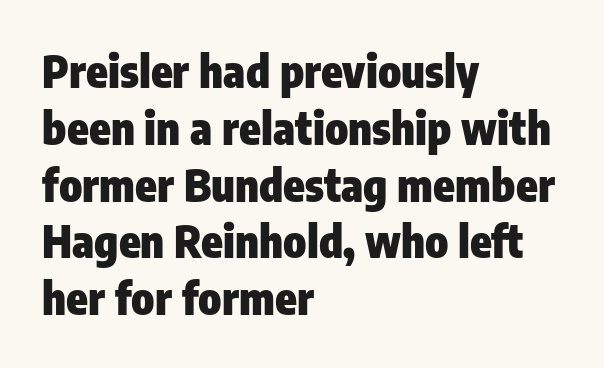
The image shows 44 px heavy, condensed sans-serif type, upright; set left-aligned, normal line spacing (1.29x), normal letter spacing, not underlined; low stroke contrast and a medium x-height.
